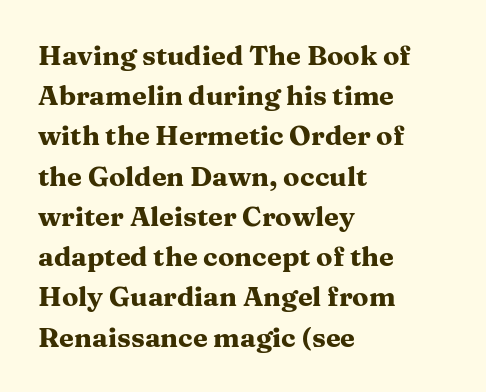
Q: Is the text bold? A: Yes.
Q: Is the text italic (slanted)? A: No, it is upright.
Q: Is the text underlined? A: No.
Q: How is the paragraph aligned? A: Left-aligned.
Q: Is the spacing between letters normal or unusually wide? A: Normal.
Q: Is the spacing between lines tight, normal or loose? A: Normal.
